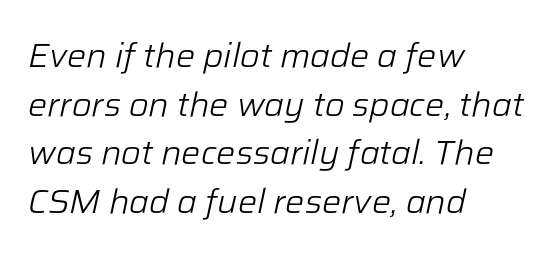
The gap between lines stays unmarked. This sample is left-justified, so line endings fall wherever the words run out. Is the letter spacing exaggerated? No — it looks like the ordinary default. These lines were composed using italics. The face looks like a standard text weight, possibly lighter.
